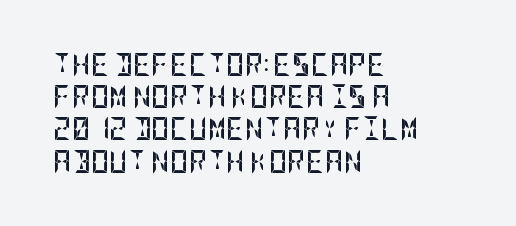
Q: Is the text bold? A: Yes.
Q: Is the text italic (slanted)? A: No, it is upright.
Q: Is the text underlined? A: No.
Q: How is the paragraph aligned? A: Left-aligned.
Q: Is the spacing between letters normal or unusually wide? A: Normal.
Q: Is the spacing between lines tight, normal or loose? A: Normal.
